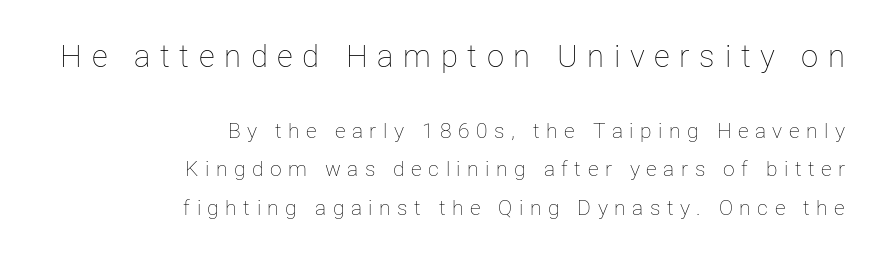
Letter spacing: wide. Short and long lines alike share a common ending point at right. Character size in the leading block exceeds that of the trailing block. The letterforms sit at book weight or below. Words float on clear page, feet unadorned.
